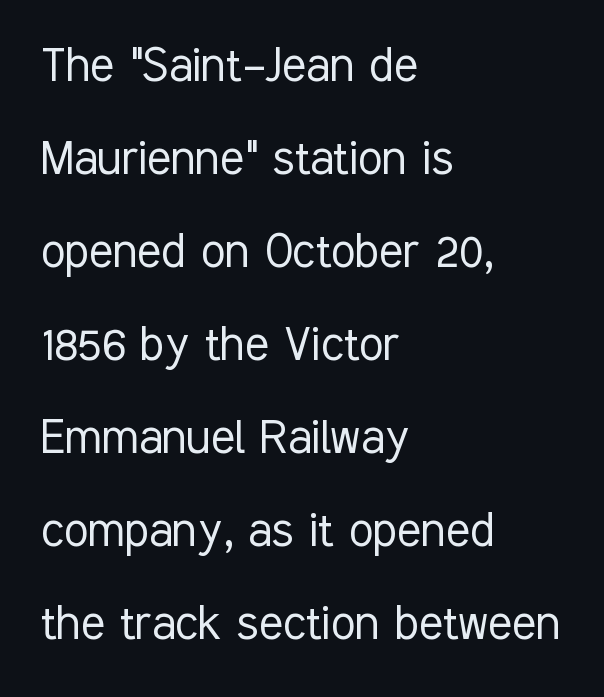
Caption: standard tracking, unaltered. Short and long lines alike share a common starting point at left. The designer left line spacing at the default. This is roman type, the default non-slanted kind.
